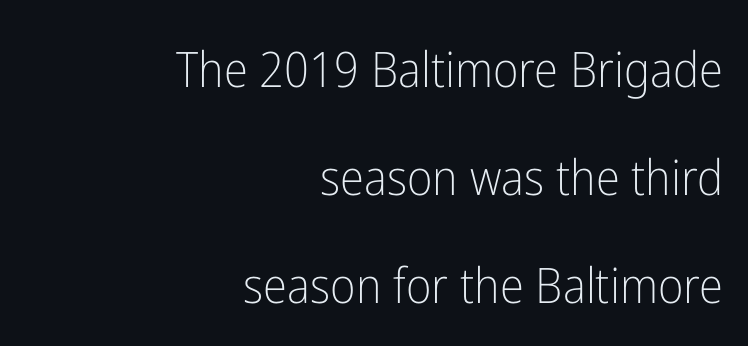
A typesetter would mark this as roman, not italic. You could call the tracking neutral — neither tight nor loose. Do the characters align in a grid? No, the font is proportional. Type style note: lacks serifs.
